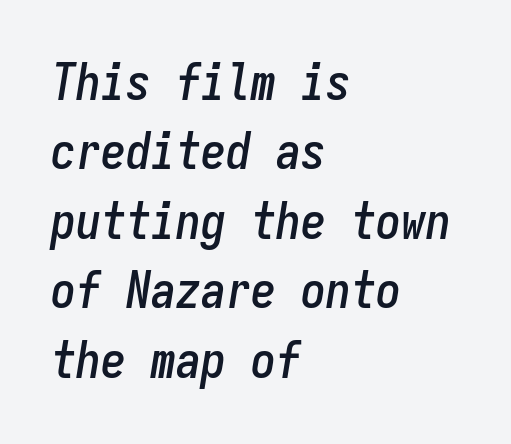
Q: Is the text italic (slanted)? A: Yes, it leans right by about 9 degrees.
Q: Is the text underlined? A: No.
Q: How is the paragraph aligned? A: Left-aligned.
Q: Is the spacing between letters normal or unusually wide? A: Normal.
Q: Is the spacing between lines tight, normal or loose? A: Normal.
Q: Width (condensed, normal, or wide)? A: Condensed.
Q: Stroke contrast? A: Low.
Q: x-height? A: Medium.
Q: Monospaced? A: Yes.
